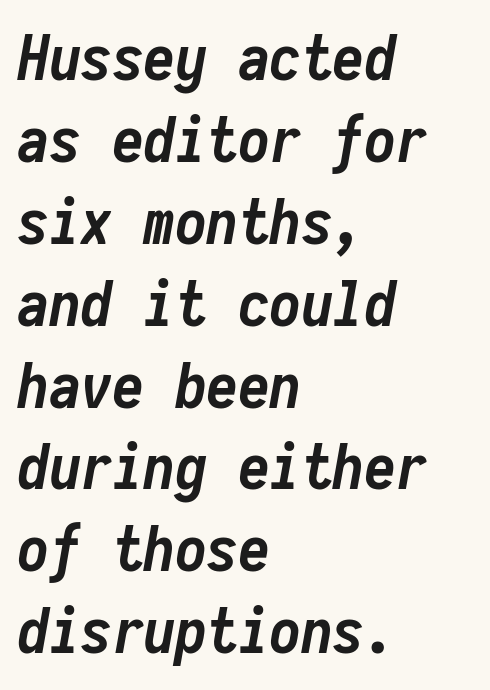
The image shows 63 px semibold, condensed type, italic (leaning right), monospaced; set left-aligned, normal line spacing (1.3x), normal letter spacing, not underlined; low stroke contrast and a medium x-height.
